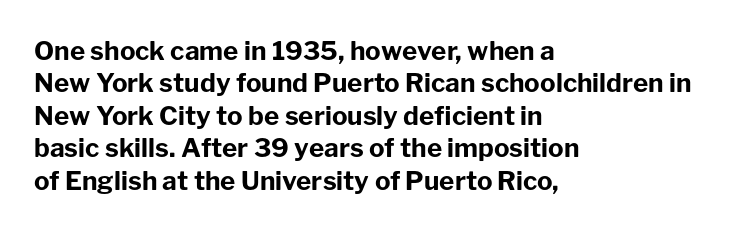
{"italic": "no", "bold": "yes", "underline": "no", "align": "left", "line_spacing": "normal", "line_spacing_ratio": 1.25, "letter_spacing": "normal", "letter_spacing_em": 0.0, "glyph_px": 26}
